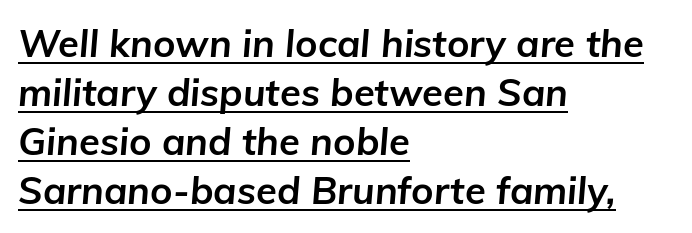
Nothing unusual about the tracking: characters are spaced as the font intends. This sample uses an oblique cut, with every glyph tilted off the vertical. The passage shown is typed in a proportional face where columns would drift. Each line starts at the same left margin while the right side varies. The sample's only ornament is a line tracing under the words.
